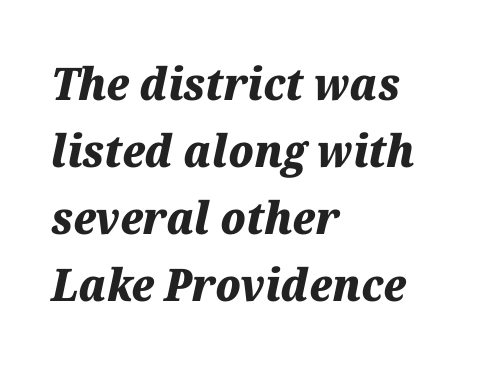
Q: Is the text bold? A: Yes.
Q: Is the text italic (slanted)? A: Yes, it leans right by about 12 degrees.
Q: Is the text underlined? A: No.
Q: How is the paragraph aligned? A: Left-aligned.
Q: Is the spacing between letters normal or unusually wide? A: Normal.
Q: Is the spacing between lines tight, normal or loose? A: Normal.
Q: Width (condensed, normal, or wide)? A: Normal.
Q: Stroke contrast? A: Medium.
Q: x-height? A: Medium.
Q: Monospaced? A: No.
